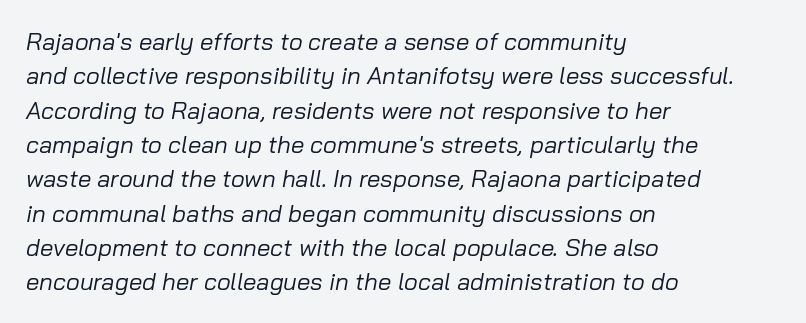
The designer left line spacing at the default. Would a proofreader flag this as italicized? Yes. Lines of text with bare space underneath. The passage shown is not bold in any degree. These lines stack with their left ends in a neat column.
